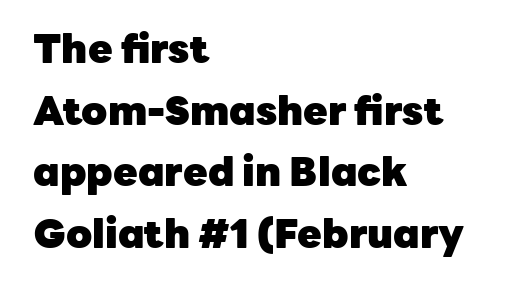
The image shows 40 px heavy sans-serif type, upright; set left-aligned, normal line spacing (1.54x), normal letter spacing, not underlined; low stroke contrast and a medium x-height.
